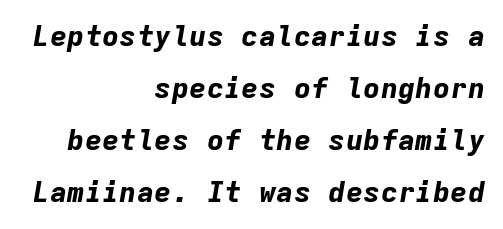
Decoration check: the copy has no underline. The passage shown has conventional tracking throughout. Looks like terminal output: every glyph gets an equal slot. Alignment: flush right. Does the lettering tilt? It does — this is italic.
